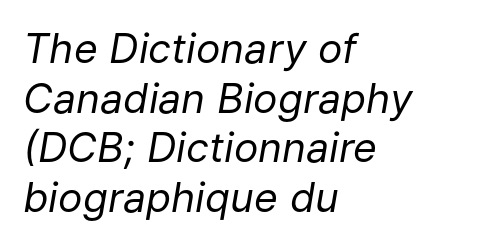
Letters have the restrained weight of plain body copy at most. Is the letter spacing exaggerated? No — it looks like the ordinary default. The compositor pushed each line to the left boundary. You could not count columns in this text — the font is proportionally spaced. Would a proofreader flag this as italicized? Yes.
